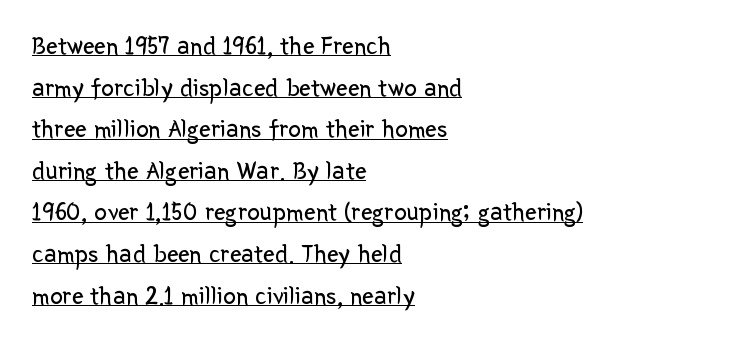
{"italic": "no", "bold": "no", "underline": "yes", "align": "left", "line_spacing": "normal", "line_spacing_ratio": 1.6, "letter_spacing": "normal", "letter_spacing_em": 0.0, "glyph_px": 26}
